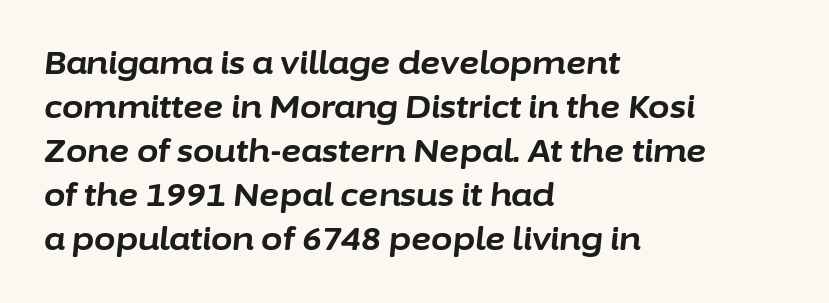
{"italic": "yes", "lean": "right", "slant_degrees": 6, "bold": "yes", "weight": "bold", "width": "normal", "stroke_contrast": "low", "x_height": "medium", "monospaced": "no", "underline": "no", "align": "left", "line_spacing": "normal", "line_spacing_ratio": 1.42, "letter_spacing": "normal", "letter_spacing_em": 0.0, "glyph_px": 31}
